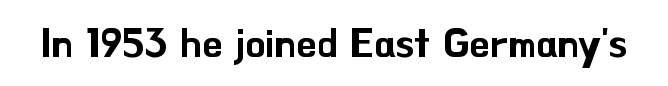
The image shows 40 px sans-serif type, upright; set normal letter spacing, not underlined; low stroke contrast and a small x-height.
